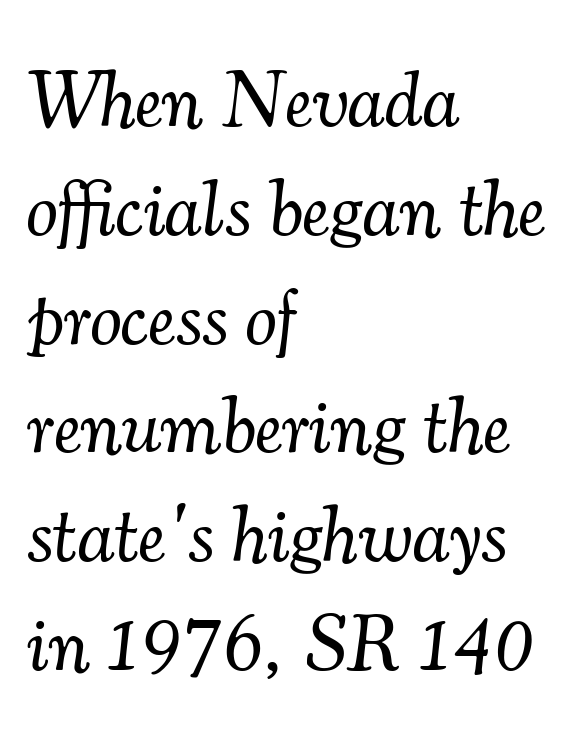
The passage shown leans; its letterforms are oblique. Left-aligned paragraph, ragged on the right. Note the varied advance widths — an 'i' is clearly narrower than an 'm'. Notice how descenders clear the ascenders below comfortably — that's standard leading.
